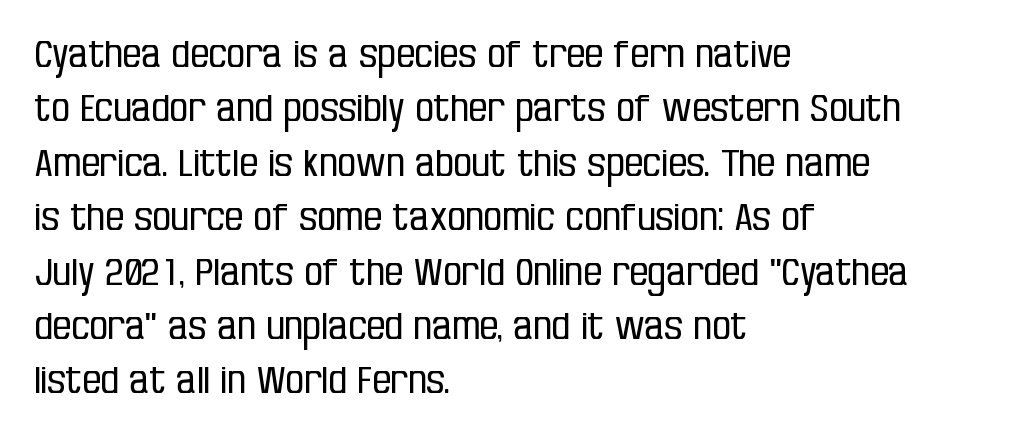
Q: Is the text bold? A: No.
Q: Is the text italic (slanted)? A: No, it is upright.
Q: Is the typeface a serif or a sans-serif typeface? A: Sans-serif.
Q: Is the text underlined? A: No.
Q: How is the paragraph aligned? A: Left-aligned.
Q: Is the spacing between letters normal or unusually wide? A: Normal.
Q: Is the spacing between lines tight, normal or loose? A: Normal.
Q: Width (condensed, normal, or wide)? A: Condensed.
Q: Stroke contrast? A: Low.
Q: x-height? A: Large.
Q: Monospaced? A: No.
